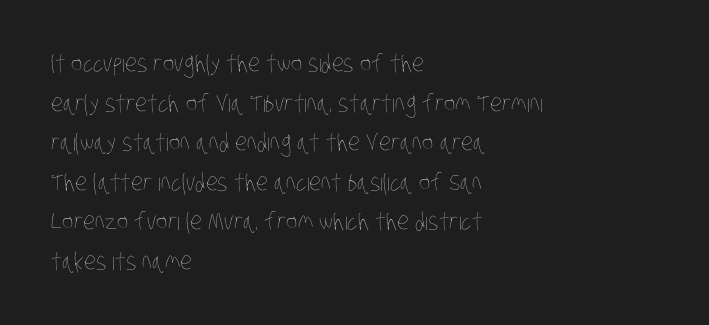
The compositor pushed each line to the left boundary. These glyphs show unthickened strokes, regular width or finer. The tracking reads as untouched default to a designer's eye. The words here are not underlined. One glance says typical: line gaps are just what's usual.
